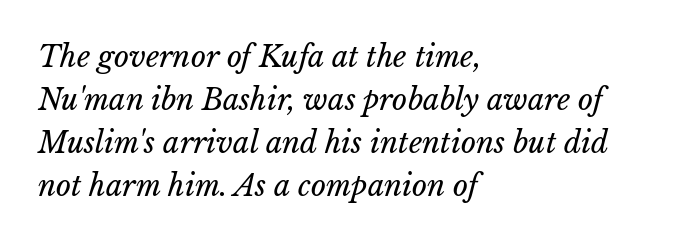
Q: Is the text bold? A: No.
Q: Is the text underlined? A: No.
Q: How is the paragraph aligned? A: Left-aligned.
Q: Is the spacing between letters normal or unusually wide? A: Normal.
Q: Is the spacing between lines tight, normal or loose? A: Normal.
Q: Width (condensed, normal, or wide)? A: Normal.
Q: Stroke contrast? A: Low.
Q: x-height? A: Medium.
Q: Monospaced? A: No.
